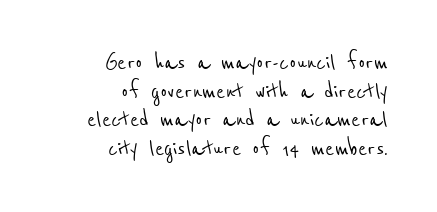
{"underline": "no", "align": "right", "line_spacing": "tight", "line_spacing_ratio": 1.06, "letter_spacing": "normal", "letter_spacing_em": 0.0, "glyph_px": 27}
